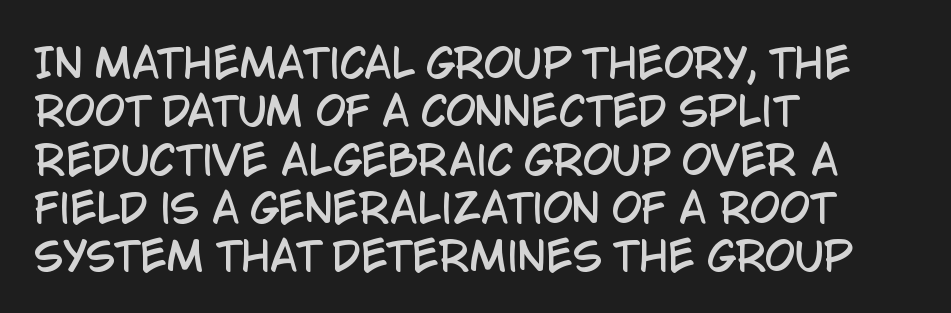
The strip under each line holds only bare page. Ordinary non-slanted type is in use. Looks like regular typesetting: each glyph gets only the width it needs. These lines keep a tight, regular rhythm from letter to letter.
